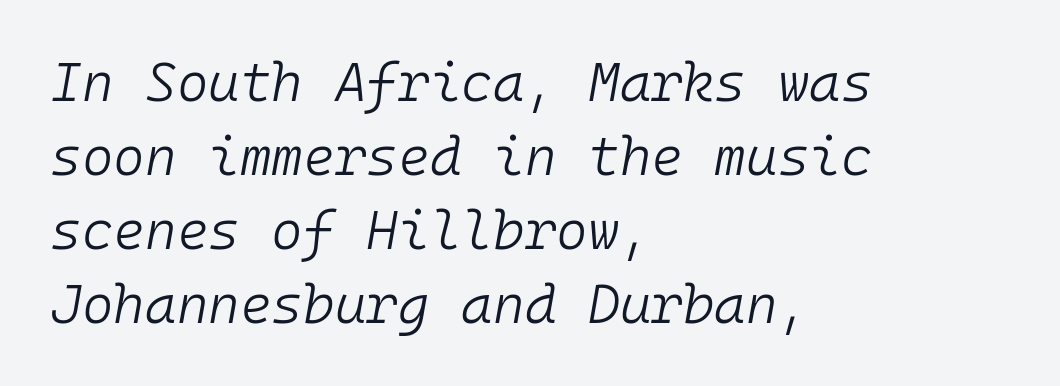
{"italic": "yes", "lean": "right", "slant_degrees": 10, "bold": "no", "weight": "light", "width": "normal", "stroke_contrast": "low", "x_height": "medium", "monospaced": "yes", "underline": "no", "align": "left", "line_spacing": "normal", "line_spacing_ratio": 1.37, "letter_spacing": "normal", "letter_spacing_em": 0.0, "glyph_px": 54}
